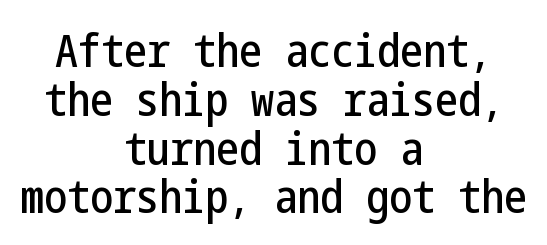
{"serif": "no", "italic": "no", "width": "condensed", "stroke_contrast": "low", "x_height": "medium", "underline": "no", "align": "center", "line_spacing": "tight", "line_spacing_ratio": 1.06, "letter_spacing": "normal", "letter_spacing_em": 0.0, "glyph_px": 46}
